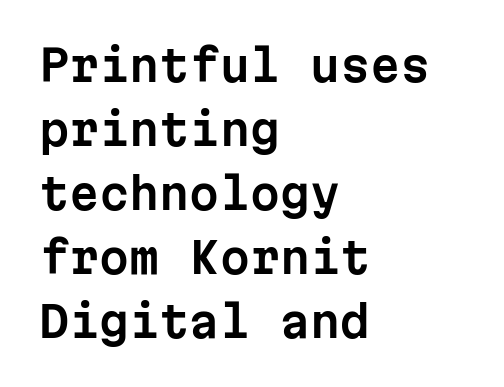
Q: Is the text italic (slanted)? A: No, it is upright.
Q: Is the typeface a serif or a sans-serif typeface? A: Sans-serif.
Q: Is the text underlined? A: No.
Q: How is the paragraph aligned? A: Left-aligned.
Q: Is the spacing between letters normal or unusually wide? A: Normal.
Q: Is the spacing between lines tight, normal or loose? A: Normal.
Q: Width (condensed, normal, or wide)? A: Normal.
Q: Stroke contrast? A: Low.
Q: x-height? A: Medium.
Q: Monospaced? A: Yes.
